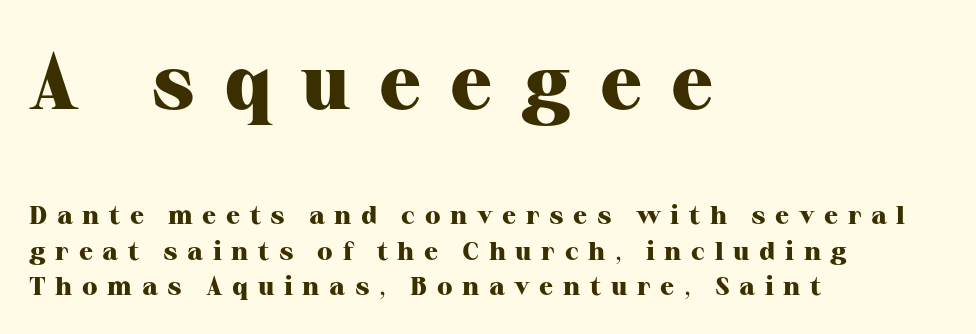
Designer's note — italics off, roman on. The designer gave the opening block more size than the closing block. The string is rendered with underlining switched off. The line texture is sparse and dotted thanks to wide tracking. One-word summary of the alignment: left.
